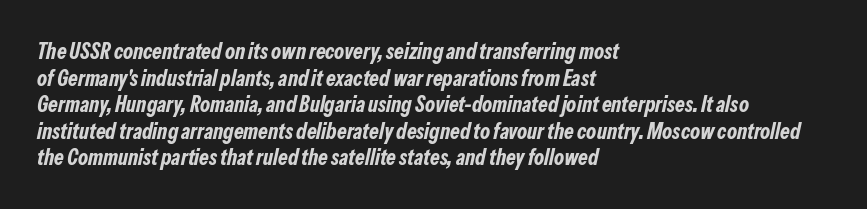
The image shows 22 px bold type, italic (leaning right); set left-aligned, line spacing 1.21x, normal letter spacing, not underlined.
